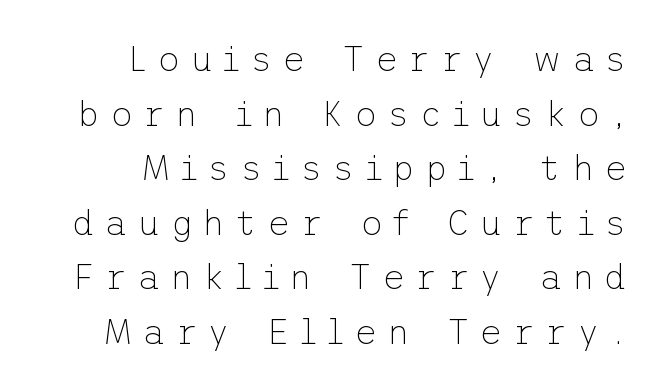
{"serif": "no", "italic": "no", "bold": "no", "weight": "thin", "width": "normal", "stroke_contrast": "low", "x_height": "medium", "underline": "no", "align": "right", "line_spacing": "normal", "line_spacing_ratio": 1.56, "letter_spacing": "wide", "letter_spacing_em": 0.28, "glyph_px": 35}
